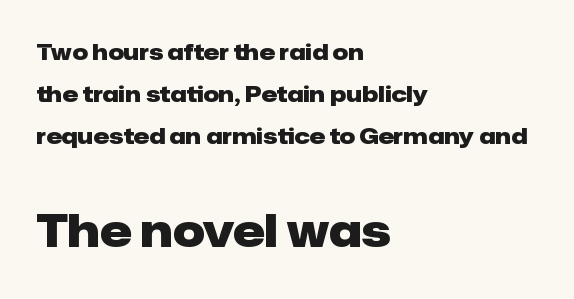
The image shows 45 px heavy sans-serif type, upright; set left-aligned, loose line spacing (1.9x), normal letter spacing, not underlined; the second (bottom) block is 2.05x larger; low stroke contrast and a medium x-height.
